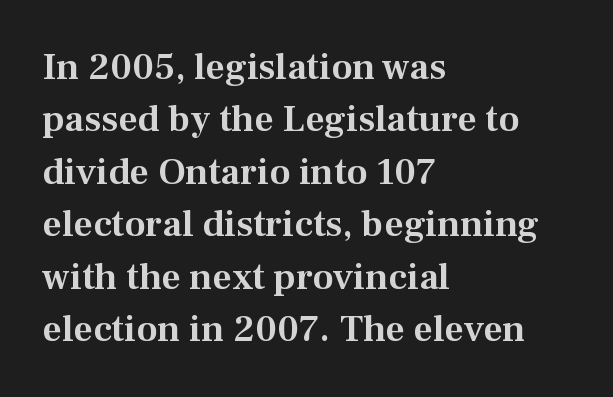
{"serif": "yes", "italic": "no", "width": "normal", "stroke_contrast": "medium", "x_height": "medium", "monospaced": "no", "underline": "no", "align": "left", "line_spacing": "normal", "line_spacing_ratio": 1.38, "letter_spacing": "normal", "letter_spacing_em": 0.0, "glyph_px": 38}
